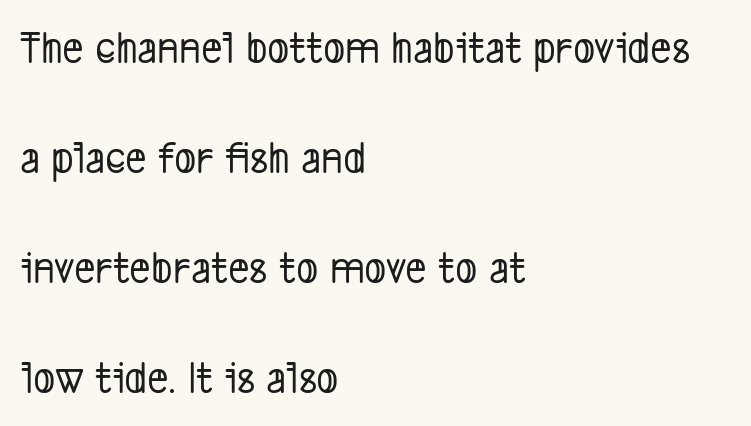
Q: Is the typeface a serif or a sans-serif typeface? A: Sans-serif.
Q: Is the text underlined? A: No.
Q: How is the paragraph aligned? A: Left-aligned.
Q: Is the spacing between letters normal or unusually wide? A: Normal.
Q: Is the spacing between lines tight, normal or loose? A: Loose.
Q: Width (condensed, normal, or wide)? A: Condensed.
Q: Stroke contrast? A: Low.
Q: x-height? A: Medium.
Q: Monospaced? A: No.
